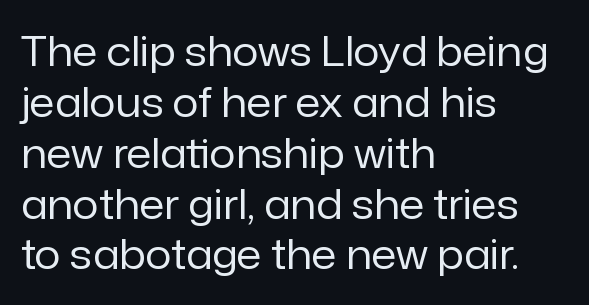
The paragraph has a hard left edge and a soft right edge. Caption: standard tracking, unaltered. Does the type have serifs? No, each stem ends abruptly. You could not count columns in this text — the font is proportionally spaced.
